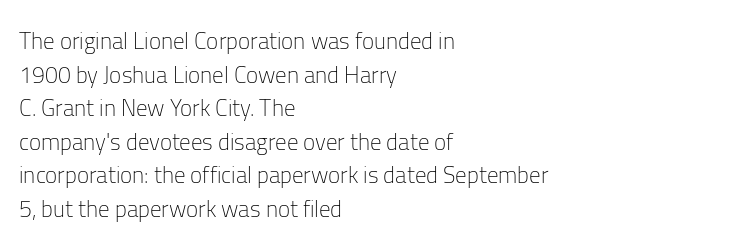
What stands out about the letter spacing? Nothing — it is the standard amount. Type without underlining. You can tell it's not italic because the verticals are truly vertical. Is there much room between lines? A standard amount, neither cramped nor airy.
